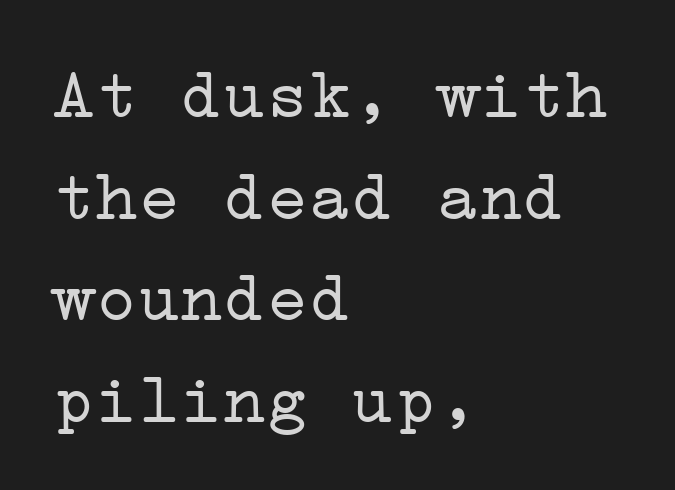
Type without underlining. Each new line begins a customary step beneath the previous one. Is this a sans? No — the strokes have serifs. This sample uses an upright cut, with every glyph sitting square on the baseline. This sample uses plain, unmodified letter spacing. This reads as an unemphasized weight, regular at the heaviest.
